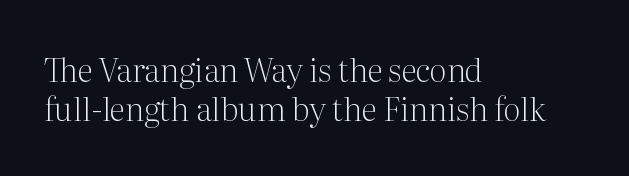
{"serif": "yes", "italic": "no", "bold": "no", "weight": "light", "width": "normal", "stroke_contrast": "medium", "x_height": "medium", "monospaced": "no", "underline": "no", "align": "left", "line_spacing_ratio": 1.22, "letter_spacing": "normal", "letter_spacing_em": 0.0, "glyph_px": 32}
